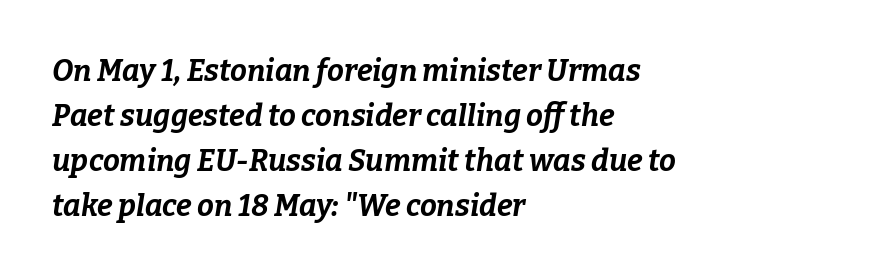
Q: Is the text bold? A: Yes.
Q: Is the text italic (slanted)? A: Yes, it leans right by about 9 degrees.
Q: Is the text underlined? A: No.
Q: How is the paragraph aligned? A: Left-aligned.
Q: Is the spacing between letters normal or unusually wide? A: Normal.
Q: Is the spacing between lines tight, normal or loose? A: Normal.
Q: Width (condensed, normal, or wide)? A: Normal.
Q: Stroke contrast? A: Low.
Q: x-height? A: Medium.
Q: Monospaced? A: No.
